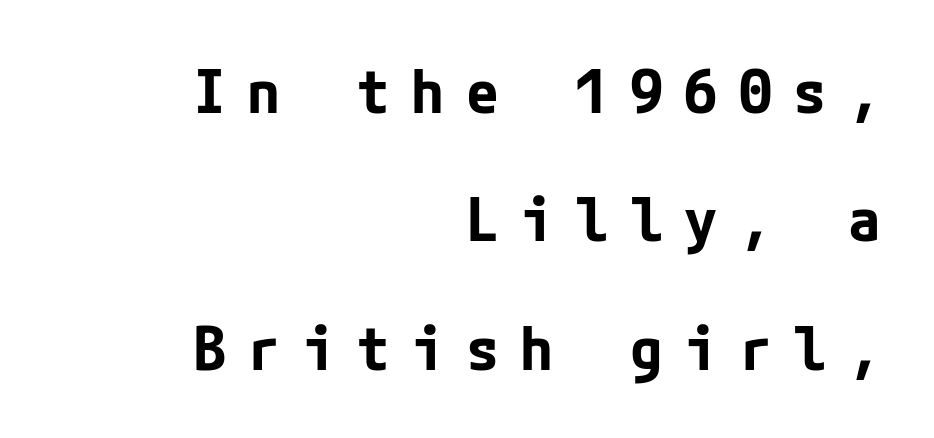
Q: Is the text bold? A: Yes.
Q: Is the text italic (slanted)? A: No, it is upright.
Q: Is the typeface a serif or a sans-serif typeface? A: Sans-serif.
Q: Is the text underlined? A: No.
Q: How is the paragraph aligned? A: Right-aligned.
Q: Is the spacing between letters normal or unusually wide? A: Unusually wide.
Q: Is the spacing between lines tight, normal or loose? A: Loose.
Q: Width (condensed, normal, or wide)? A: Normal.
Q: Stroke contrast? A: Low.
Q: x-height? A: Medium.
